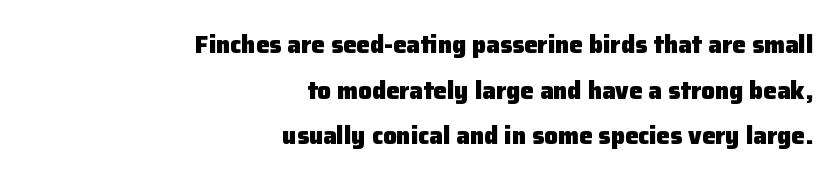
The image shows 24 px bold type, upright; set right-aligned, loose line spacing (1.9x), normal letter spacing, not underlined.
